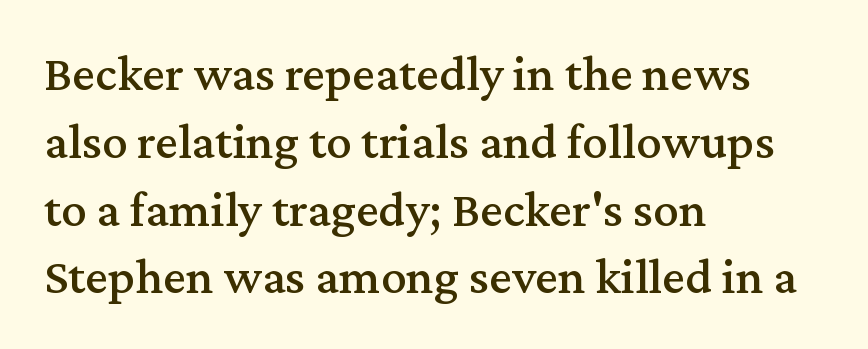
Q: Is the text italic (slanted)? A: No, it is upright.
Q: Is the typeface a serif or a sans-serif typeface? A: Serif.
Q: Is the text underlined? A: No.
Q: How is the paragraph aligned? A: Left-aligned.
Q: Is the spacing between letters normal or unusually wide? A: Normal.
Q: Is the spacing between lines tight, normal or loose? A: Normal.
Q: Width (condensed, normal, or wide)? A: Normal.
Q: Stroke contrast? A: Medium.
Q: x-height? A: Medium.
Q: Monospaced? A: No.
